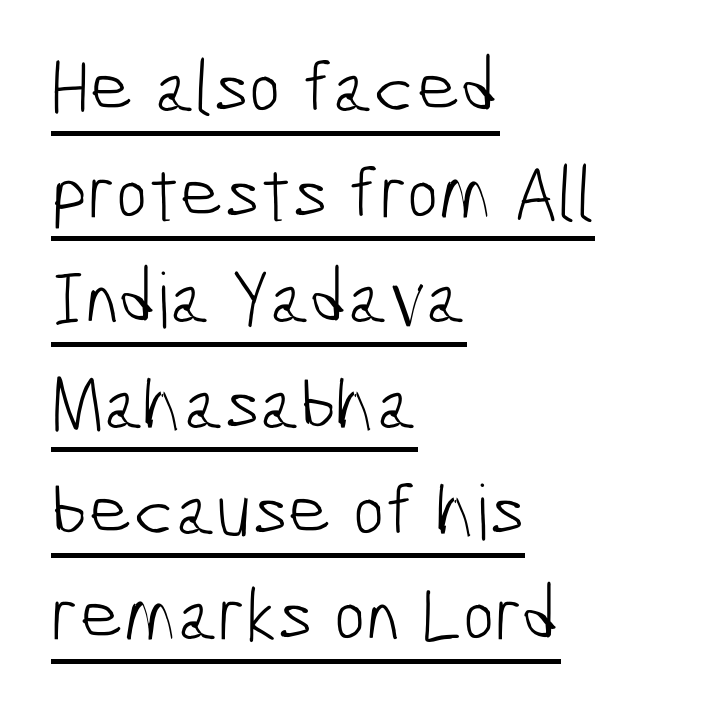
The image shows 76 px light, condensed sans-serif type; set left-aligned, normal line spacing (1.39x), normal letter spacing, underlined; low stroke contrast and a medium x-height.
